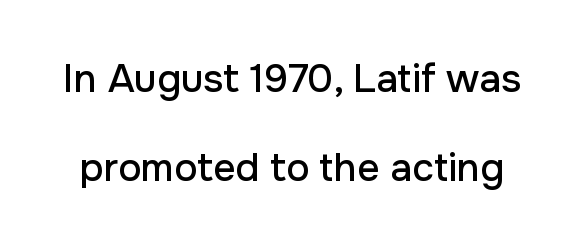
Q: Is the text italic (slanted)? A: No, it is upright.
Q: Is the typeface a serif or a sans-serif typeface? A: Sans-serif.
Q: Is the text underlined? A: No.
Q: Is the spacing between letters normal or unusually wide? A: Normal.
Q: Is the spacing between lines tight, normal or loose? A: Loose.
Q: Width (condensed, normal, or wide)? A: Normal.
Q: Stroke contrast? A: Low.
Q: x-height? A: Medium.
Q: Monospaced? A: No.
